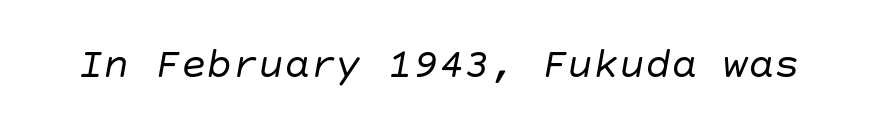
{"italic": "yes", "lean": "right", "slant_degrees": 10, "bold": "no", "weight": "regular", "width": "normal", "stroke_contrast": "low", "x_height": "large", "underline": "no", "letter_spacing": "normal", "letter_spacing_em": 0.0, "glyph_px": 43}
